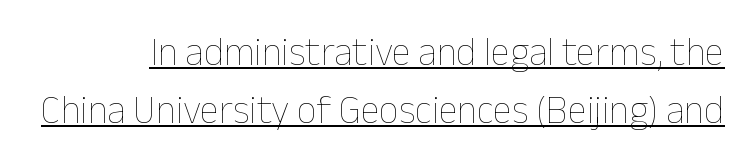
{"italic": "no", "bold": "no", "weight": "thin", "width": "normal", "stroke_contrast": "low", "x_height": "medium", "monospaced": "no", "underline": "yes", "line_spacing": "normal", "line_spacing_ratio": 1.49, "letter_spacing": "normal", "letter_spacing_em": 0.0, "glyph_px": 39}
